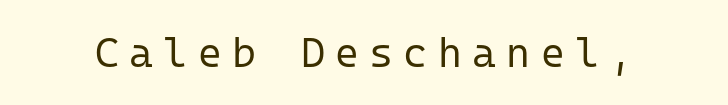
The image shows 41 px regular-weight sans-serif type, upright, monospaced; set unusually wide letter spacing (+0.25 em), not underlined; low stroke contrast and a medium x-height.
